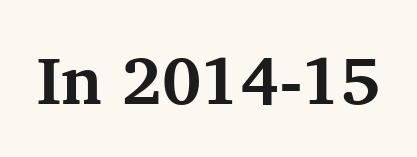
{"serif": "yes", "italic": "no", "bold": "yes", "weight": "bold", "width": "normal", "stroke_contrast": "medium", "x_height": "medium", "monospaced": "no", "underline": "no", "letter_spacing": "normal", "letter_spacing_em": 0.0, "glyph_px": 67}
